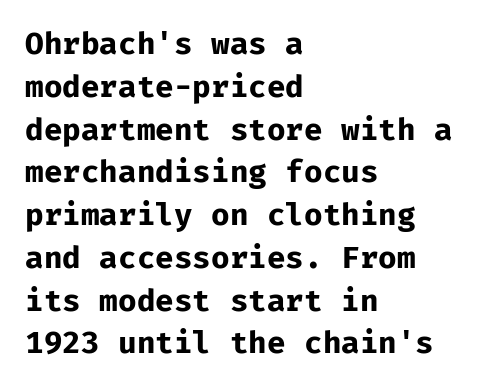
Monospaced: the letters line up in strict vertical columns. The glyphs have the mass of a bold cut. One-word summary of the alignment: left. Clear beneath every line of the passage.
